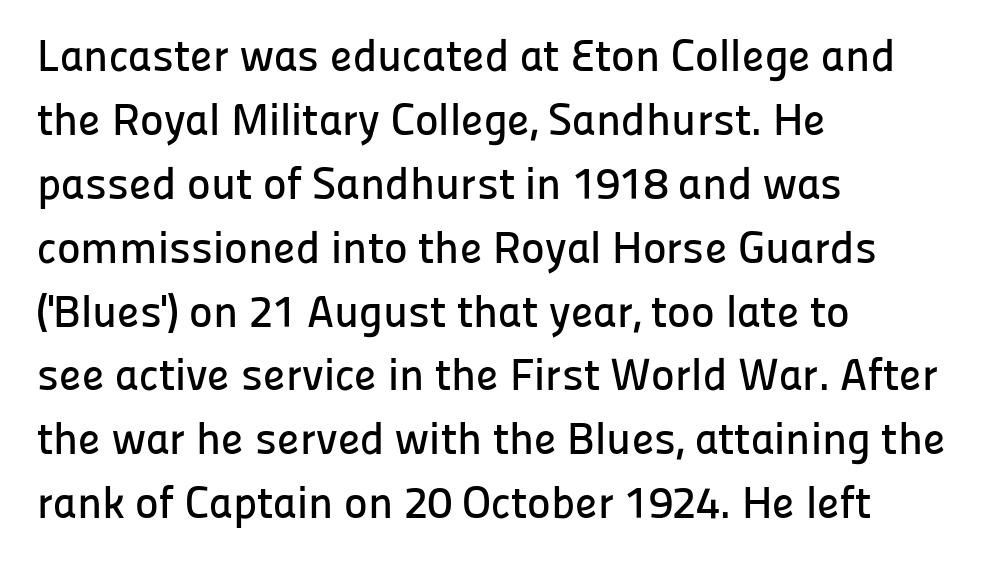
Q: Is the text italic (slanted)? A: No, it is upright.
Q: Is the typeface a serif or a sans-serif typeface? A: Sans-serif.
Q: Is the text underlined? A: No.
Q: How is the paragraph aligned? A: Left-aligned.
Q: Is the spacing between letters normal or unusually wide? A: Normal.
Q: Is the spacing between lines tight, normal or loose? A: Normal.
Q: Width (condensed, normal, or wide)? A: Normal.
Q: Stroke contrast? A: Low.
Q: x-height? A: Medium.
Q: Monospaced? A: No.
